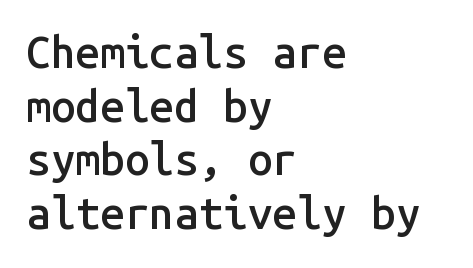
The image shows 44 px semibold sans-serif type, upright, monospaced; set left-aligned, line spacing 1.22x, normal letter spacing, not underlined; low stroke contrast and a medium x-height.
